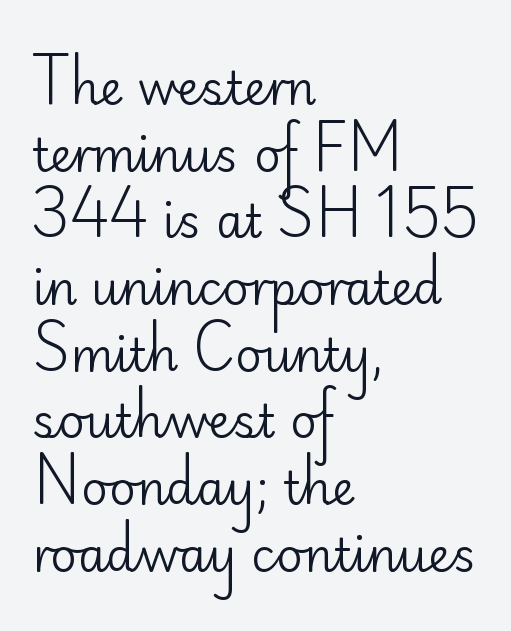
The image shows 46 px regular-weight sans-serif type, upright; set left-aligned, normal line spacing (1.45x), normal letter spacing, not underlined; low stroke contrast and a small x-height.
